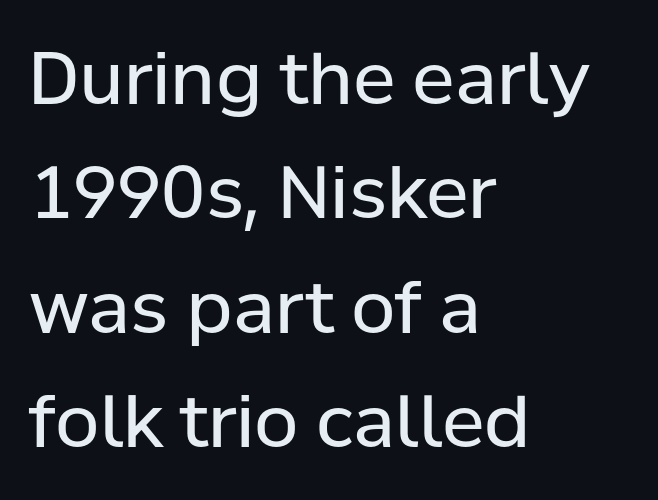
{"serif": "no", "italic": "no", "bold": "no", "weight": "regular", "width": "normal", "stroke_contrast": "low", "x_height": "medium", "monospaced": "no", "underline": "no", "align": "left", "line_spacing": "normal", "line_spacing_ratio": 1.59, "letter_spacing": "normal", "letter_spacing_em": 0.0, "glyph_px": 72}
